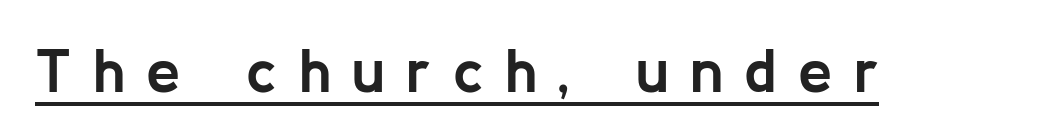
{"serif": "no", "italic": "no", "bold": "yes", "weight": "semibold", "width": "normal", "stroke_contrast": "low", "x_height": "medium", "monospaced": "no", "underline": "yes", "letter_spacing": "wide", "letter_spacing_em": 0.35, "glyph_px": 61}
